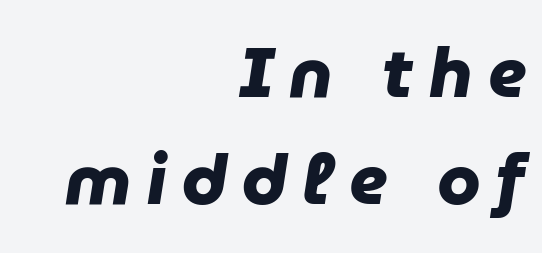
The image shows 70 px heavy sans-serif type; set right-aligned, normal line spacing (1.53x), unusually wide letter spacing (+0.22 em), not underlined; low stroke contrast and a medium x-height.
